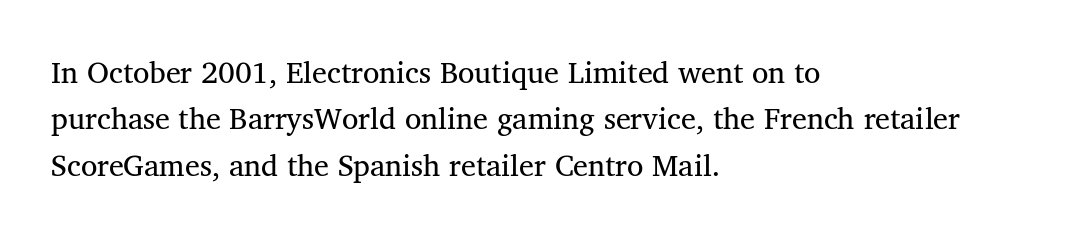
Q: Is the text bold? A: No.
Q: Is the text italic (slanted)? A: No, it is upright.
Q: Is the typeface a serif or a sans-serif typeface? A: Serif.
Q: Is the text underlined? A: No.
Q: How is the paragraph aligned? A: Left-aligned.
Q: Is the spacing between letters normal or unusually wide? A: Normal.
Q: Is the spacing between lines tight, normal or loose? A: Normal.
Q: Width (condensed, normal, or wide)? A: Normal.
Q: Stroke contrast? A: Medium.
Q: x-height? A: Medium.
Q: Monospaced? A: No.
